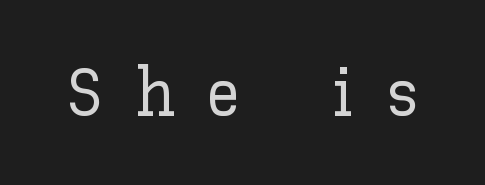
The image shows 68 px text type, upright; set unusually wide letter spacing (+0.48 em), not underlined; low stroke contrast and a medium x-height.
